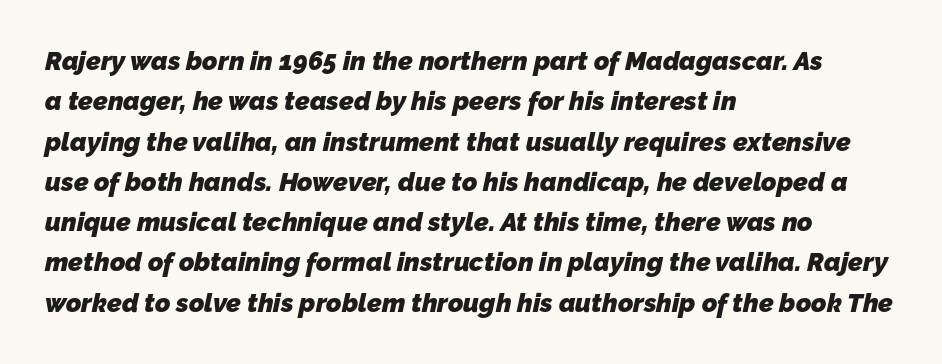
Plenty of ink on the page — the face is bold. Nobody drew a line under any word here. Horizontally, the lines are justified to the leading edge only. The rows are spaced the way most documents space them.
